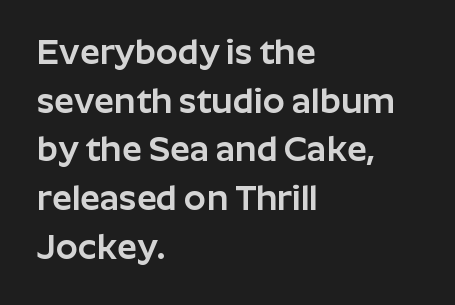
The image shows 35 px sans-serif type, upright; set left-aligned, normal line spacing (1.39x), normal letter spacing, not underlined; low stroke contrast and a medium x-height.
